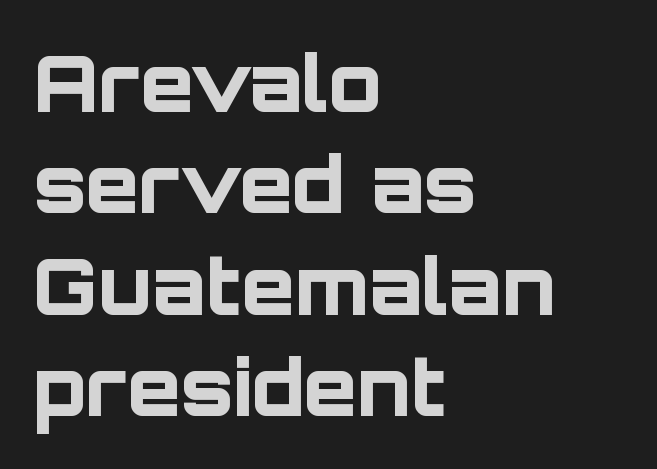
The passage shown is typeset with a sans-serif family. All the whitespace from short lines collects on the right. Interline gaps are of average width in this sample. Caption: standard tracking, unaltered.
